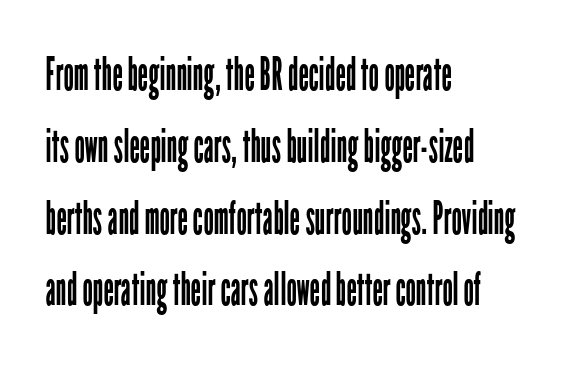
I'd call this a sans setting — the letters go barefoot. A quiet, ordinary-to-light weight characterises the typeface. Interline gaps are of average width in this sample. Each letter keeps its own natural width here, so spacing adapts to shape.
